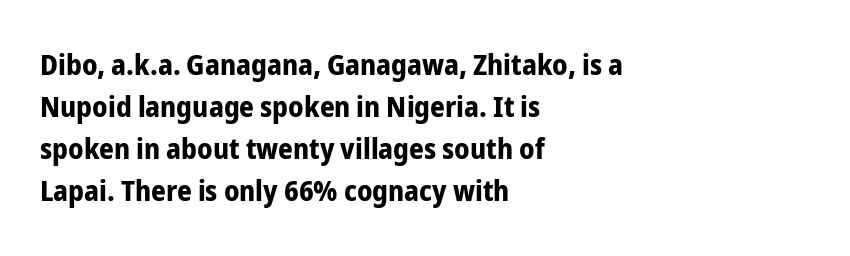
The image shows 29 px bold, condensed sans-serif type, upright; set left-aligned, normal line spacing (1.45x), normal letter spacing, not underlined; low stroke contrast and a medium x-height.
